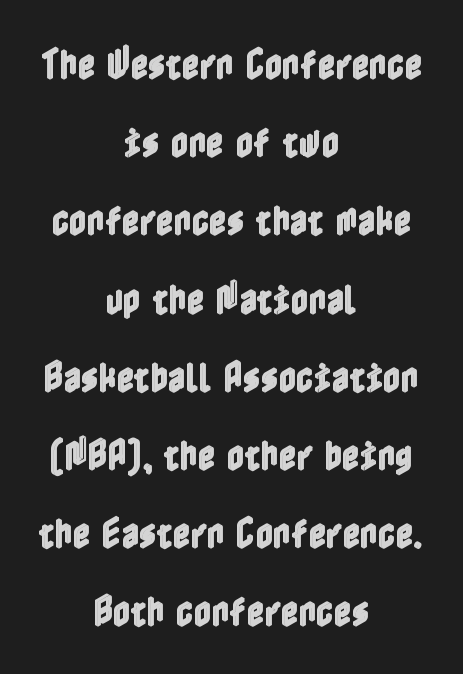
The image shows 34 px condensed type, upright; set centered, loose line spacing (2.3x), normal letter spacing, not underlined; a medium x-height.
